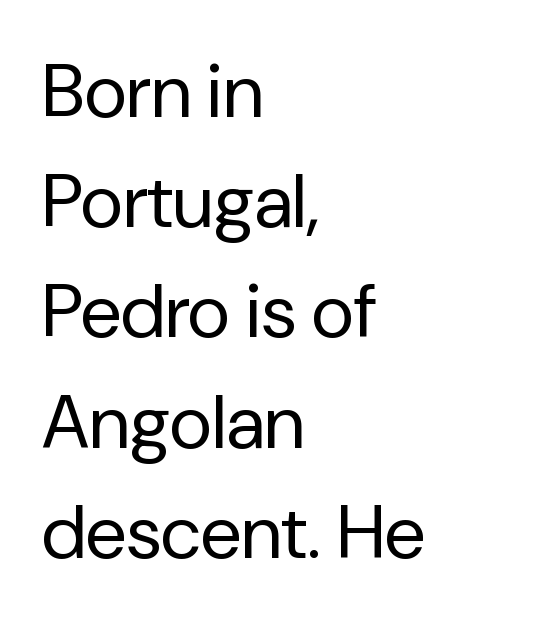
{"serif": "no", "italic": "no", "bold": "no", "weight": "regular", "width": "normal", "stroke_contrast": "low", "x_height": "medium", "monospaced": "no", "underline": "no", "align": "left", "line_spacing": "normal", "line_spacing_ratio": 1.47, "letter_spacing": "normal", "letter_spacing_em": 0.0, "glyph_px": 75}
